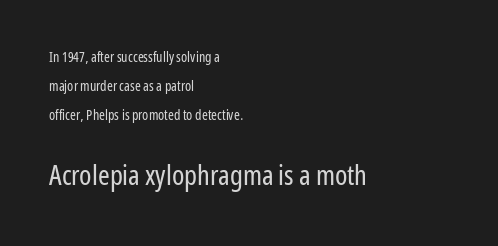
Q: Is the text bold? A: No.
Q: Is the text italic (slanted)? A: No, it is upright.
Q: Is the typeface a serif or a sans-serif typeface? A: Sans-serif.
Q: Is the text underlined? A: No.
Q: How is the paragraph aligned? A: Left-aligned.
Q: Is the spacing between letters normal or unusually wide? A: Normal.
Q: Is the spacing between lines tight, normal or loose? A: Loose.
Q: Which block of text is set in a larger size, the first (top) or the second (bottom)? A: The second (bottom) one.
Q: Width (condensed, normal, or wide)? A: Condensed.
Q: Stroke contrast? A: Low.
Q: x-height? A: Medium.
Q: Monospaced? A: No.
